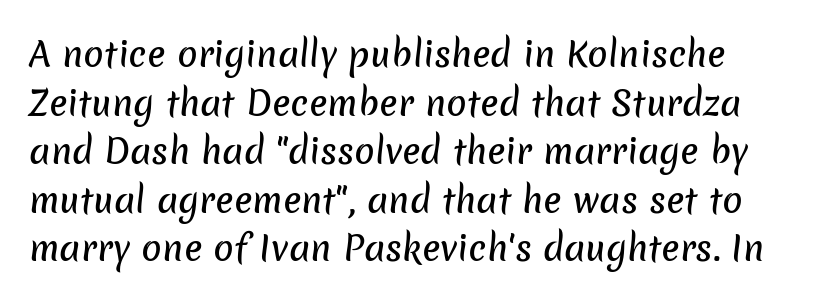
The image shows 34 px sans-serif type; set left-aligned, normal line spacing (1.43x), normal letter spacing, not underlined; low stroke contrast and a medium x-height.
